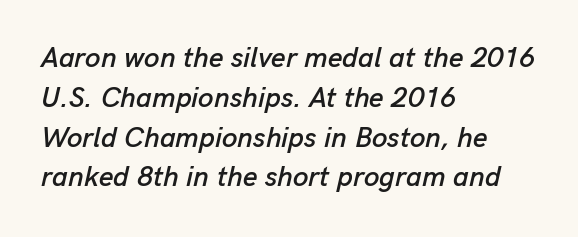
Q: Is the text italic (slanted)? A: Yes, it leans right by about 13 degrees.
Q: Is the text underlined? A: No.
Q: How is the paragraph aligned? A: Left-aligned.
Q: Is the spacing between letters normal or unusually wide? A: Normal.
Q: Is the spacing between lines tight, normal or loose? A: Normal.
Q: Width (condensed, normal, or wide)? A: Normal.
Q: Stroke contrast? A: Low.
Q: x-height? A: Medium.
Q: Monospaced? A: No.
